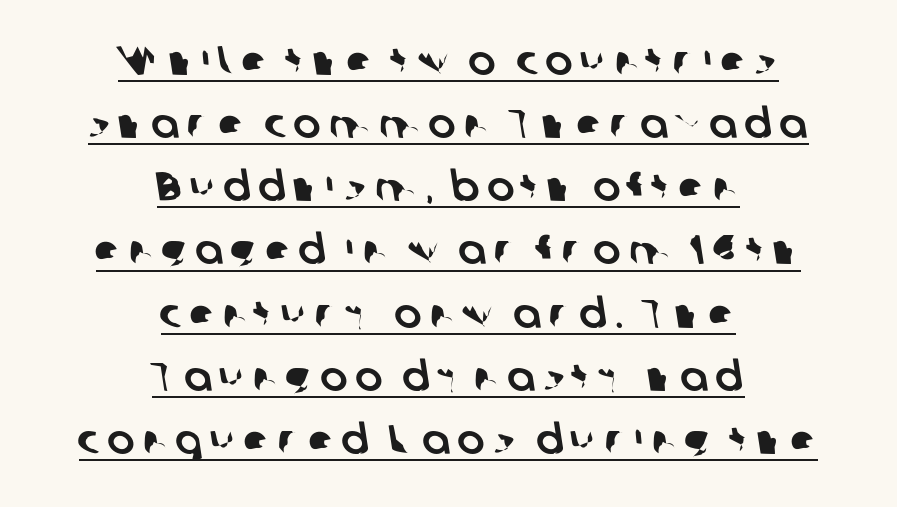
The image shows 41 px sans-serif type; set centered, normal line spacing (1.54x), underlined; low stroke contrast and a medium x-height.
